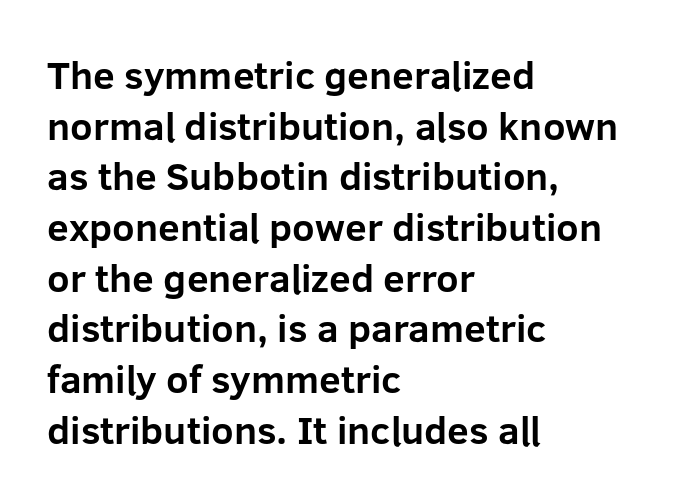
{"serif": "no", "italic": "no", "bold": "yes", "weight": "bold", "width": "normal", "stroke_contrast": "low", "x_height": "medium", "monospaced": "no", "underline": "no", "align": "left", "line_spacing": "normal", "line_spacing_ratio": 1.3, "letter_spacing": "normal", "letter_spacing_em": 0.0, "glyph_px": 39}
